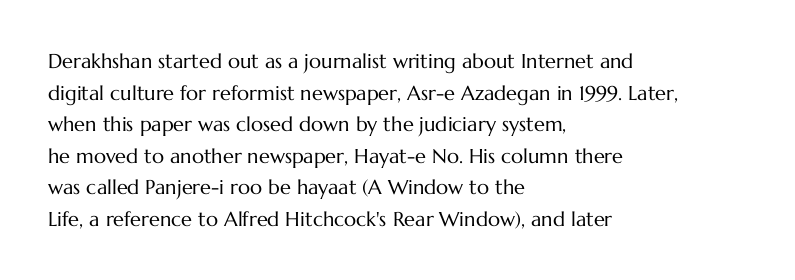
The image shows 20 px text type, upright; set left-aligned, normal line spacing (1.58x), normal letter spacing, not underlined.
